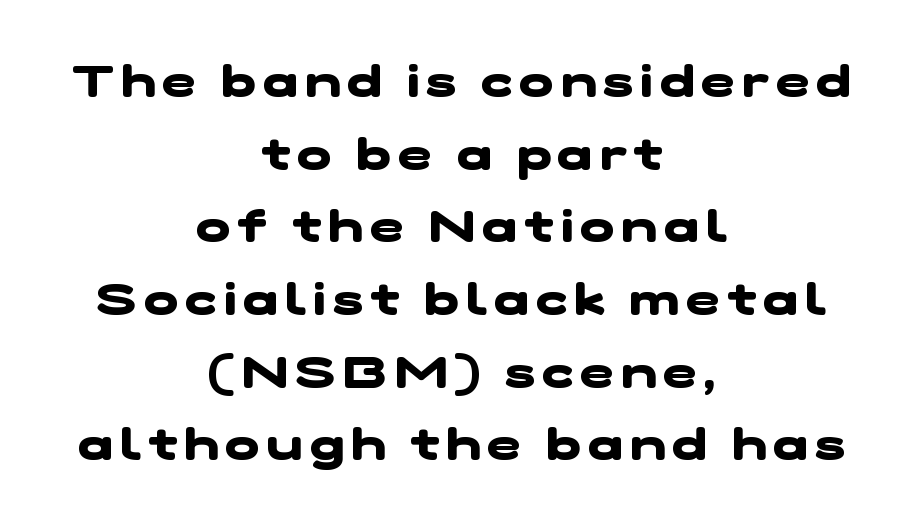
The image shows 46 px heavy, wide sans-serif type; set centered, normal line spacing (1.58x), not underlined; low stroke contrast and a medium x-height.
